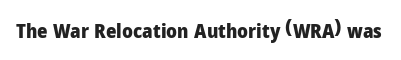
The rendering keeps characters at their native spacing. Underlining? Definitely not there. Nope, not italic — everything's standing straight. Set as a true bold cut, around the 700 mark.
